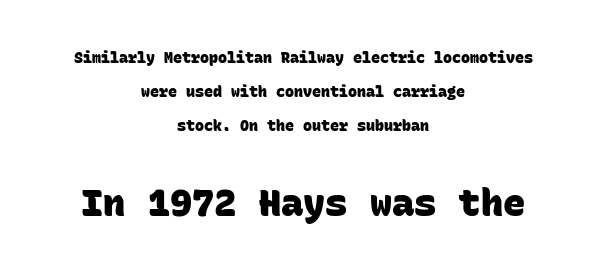
Both edges are ragged and mirror each other, which tells us the setting is centered. Here the second block reads like a headline and the first like body copy. The string is rendered with underlining switched off. Note the uniform advance width — an 'i' takes as much space as an 'm'.
